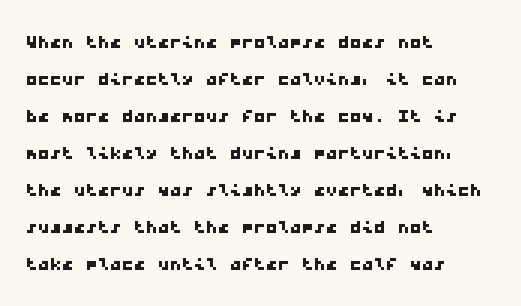
Q: Is the text underlined? A: No.
Q: How is the paragraph aligned? A: Left-aligned.
Q: Is the spacing between letters normal or unusually wide? A: Normal.
Q: Is the spacing between lines tight, normal or loose? A: Normal.
